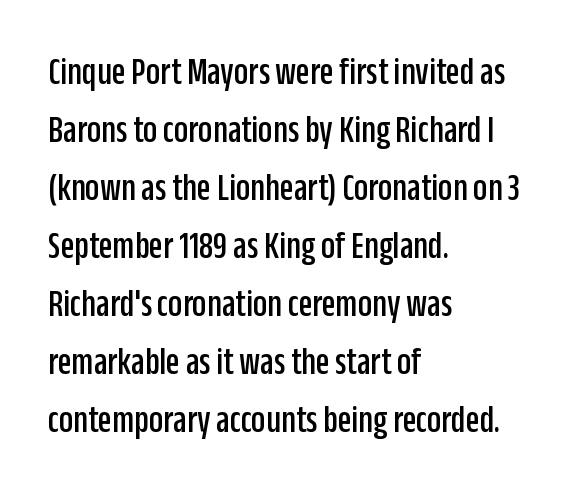
Short and long lines alike share a common starting point at left. You could not count columns in this text — the font is proportionally spaced. The rows are spaced the way most documents space them. Caption: standard tracking, unaltered.
